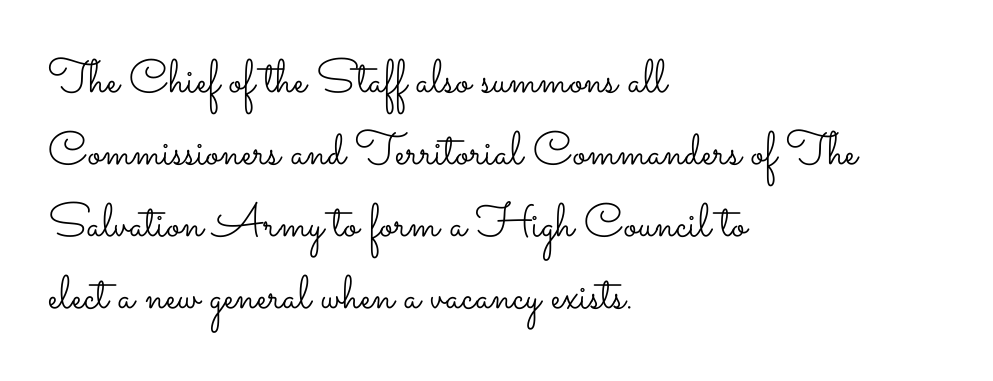
{"bold": "no", "weight": "light", "width": "wide", "stroke_contrast": "low", "x_height": "small", "monospaced": "no", "underline": "no", "align": "left", "line_spacing": "normal", "line_spacing_ratio": 1.53, "letter_spacing": "normal", "letter_spacing_em": 0.0, "glyph_px": 47}
